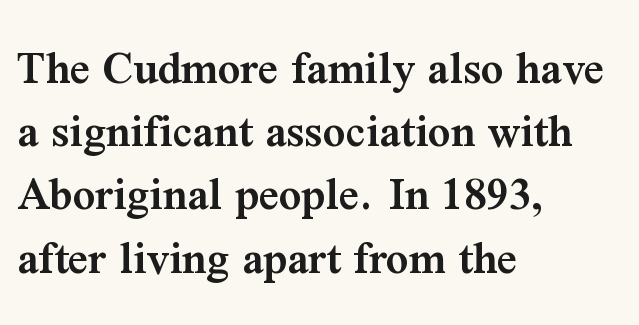
Q: Is the text bold? A: Semi-bold.
Q: Is the text italic (slanted)? A: No, it is upright.
Q: Is the typeface a serif or a sans-serif typeface? A: Serif.
Q: Is the text underlined? A: No.
Q: How is the paragraph aligned? A: Left-aligned.
Q: Is the spacing between letters normal or unusually wide? A: Normal.
Q: Is the spacing between lines tight, normal or loose? A: Normal.
Q: Width (condensed, normal, or wide)? A: Normal.
Q: Stroke contrast? A: Medium.
Q: x-height? A: Medium.
Q: Monospaced? A: No.
